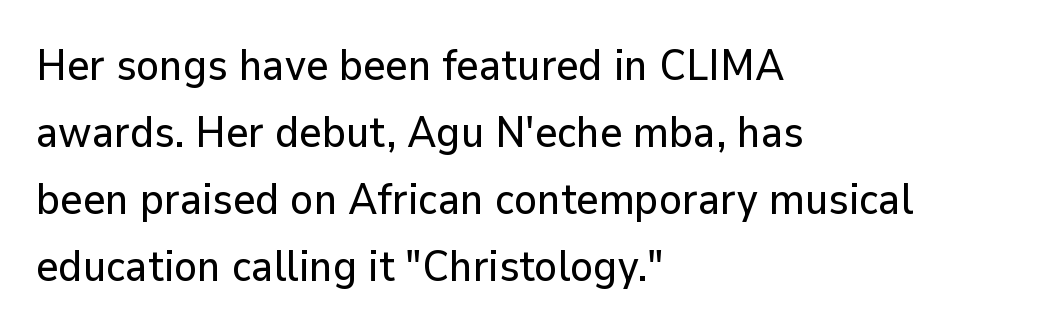
{"serif": "no", "italic": "no", "width": "normal", "stroke_contrast": "low", "x_height": "medium", "monospaced": "no", "underline": "no", "align": "left", "line_spacing": "normal", "line_spacing_ratio": 1.56, "letter_spacing": "normal", "letter_spacing_em": 0.0, "glyph_px": 43}
